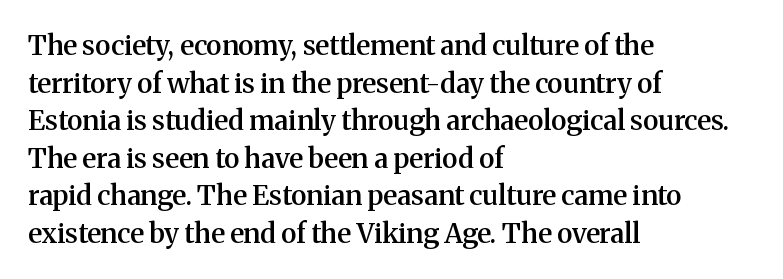
{"italic": "no", "bold": "semi", "underline": "no", "align": "left", "line_spacing": "normal", "line_spacing_ratio": 1.39, "letter_spacing": "normal", "letter_spacing_em": 0.0, "glyph_px": 27}
